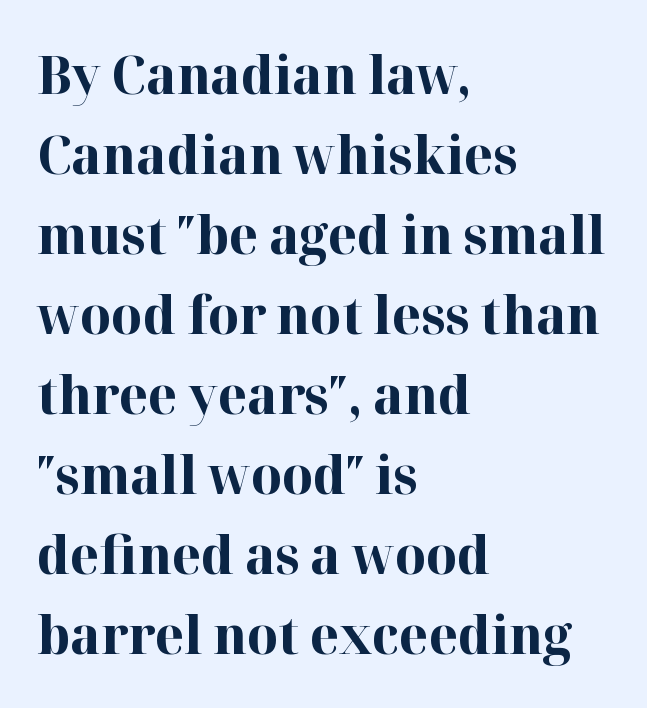
These lines are set flush left with a ragged right edge. Character widths vary here, with narrow letters taking less room than wide ones. Emphasis by weight is at full strength: bold. The line-height multiplier appears to be the usual default. This sample uses a serif face.
